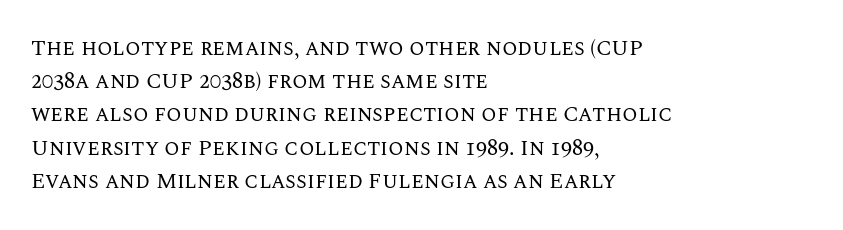
Q: Is the text bold? A: No.
Q: Is the text italic (slanted)? A: No, it is upright.
Q: Is the text underlined? A: No.
Q: How is the paragraph aligned? A: Left-aligned.
Q: Is the spacing between letters normal or unusually wide? A: Normal.
Q: Is the spacing between lines tight, normal or loose? A: Normal.
